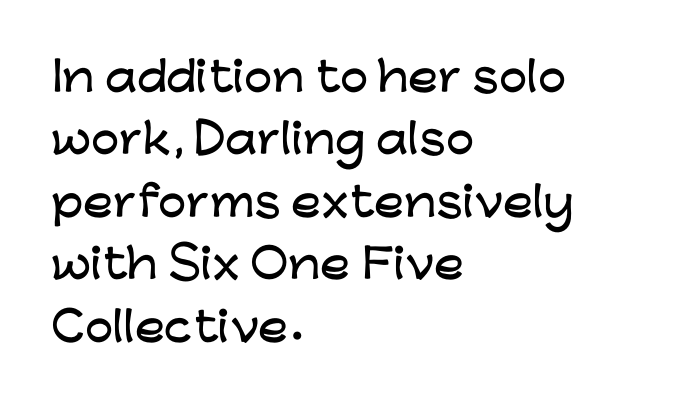
Q: Is the text italic (slanted)? A: No, it is upright.
Q: Is the typeface a serif or a sans-serif typeface? A: Sans-serif.
Q: Is the text underlined? A: No.
Q: How is the paragraph aligned? A: Left-aligned.
Q: Is the spacing between letters normal or unusually wide? A: Normal.
Q: Is the spacing between lines tight, normal or loose? A: Normal.
Q: Width (condensed, normal, or wide)? A: Wide.
Q: Stroke contrast? A: Low.
Q: x-height? A: Medium.
Q: Monospaced? A: No.
